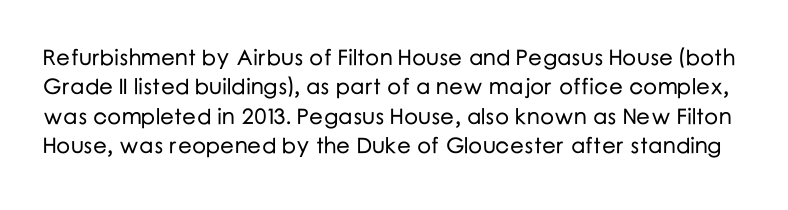
The image shows 22 px text type, upright; set normal line spacing (1.34x), normal letter spacing, not underlined.
